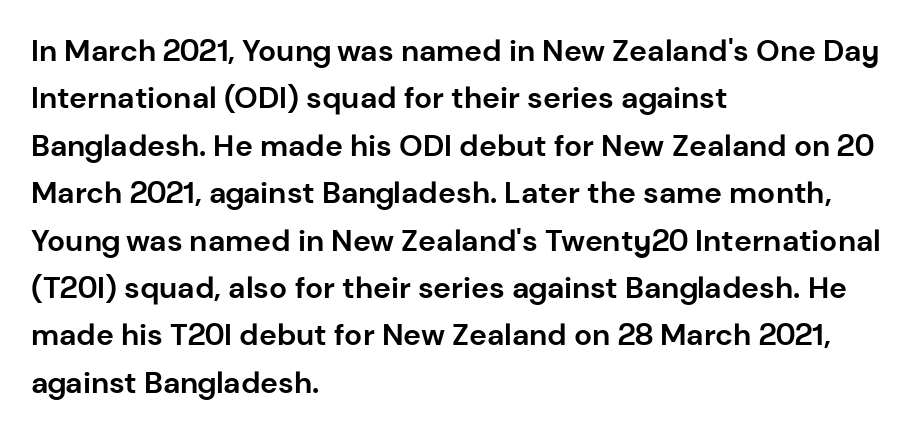
{"serif": "no", "italic": "no", "bold": "yes", "weight": "bold", "width": "normal", "stroke_contrast": "low", "x_height": "medium", "monospaced": "no", "underline": "no", "align": "left", "line_spacing": "normal", "line_spacing_ratio": 1.58, "letter_spacing": "normal", "letter_spacing_em": 0.0, "glyph_px": 30}
